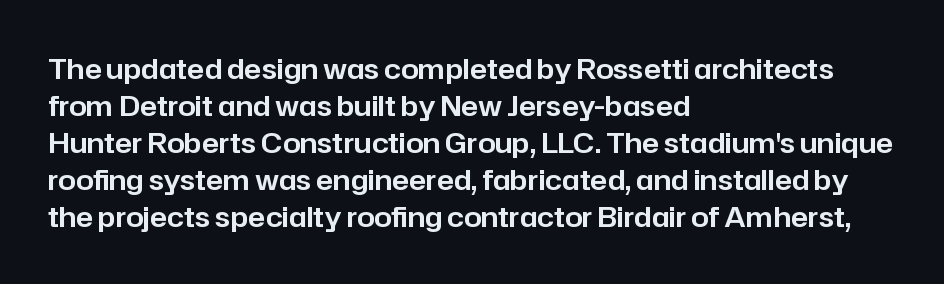
The image shows 28 px sans-serif type, upright; set left-aligned, normal line spacing (1.32x), normal letter spacing, not underlined; low stroke contrast and a medium x-height.
